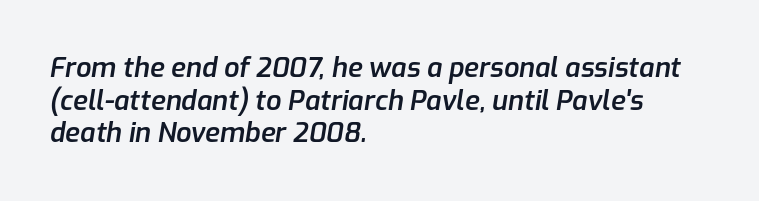
The image shows 27 px text type, italic (leaning right); set left-aligned, line spacing 1.21x, normal letter spacing, not underlined.
